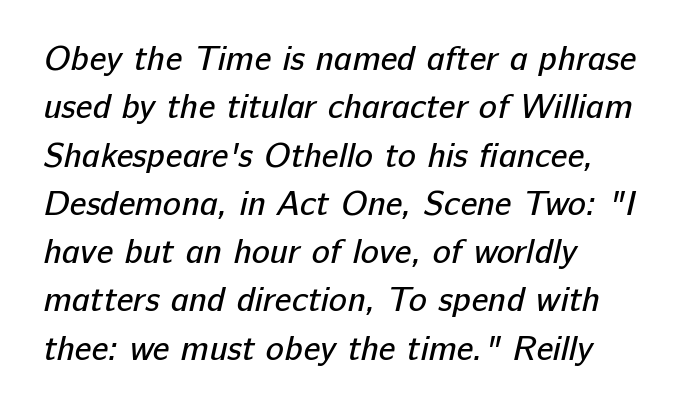
These lines are composed in type without serifs. Is the type heavy? It reads as light-to-regular instead. Rule under the text: the space is simply empty. Standard letterfit; no display-style spreading of the glyphs. Spacing verdict: proportional, widths tailored to each character.
